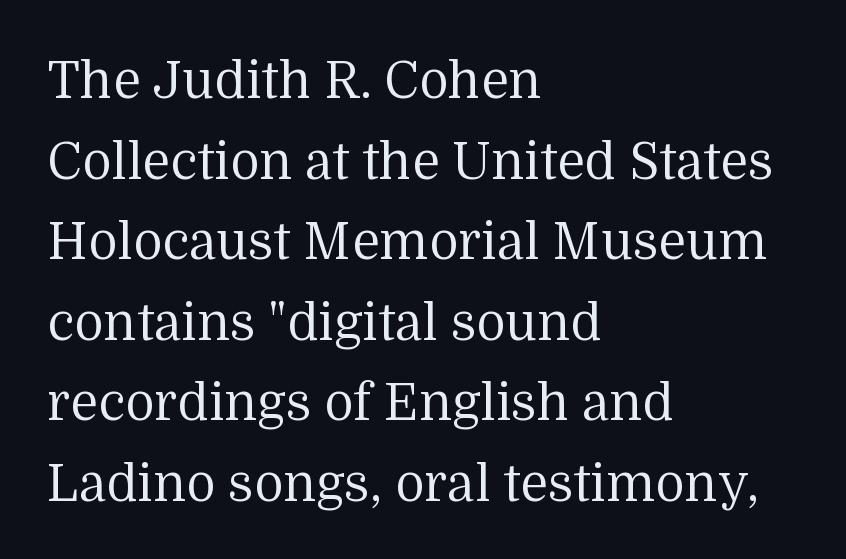
Q: Is the text bold? A: No.
Q: Is the text italic (slanted)? A: No, it is upright.
Q: Is the typeface a serif or a sans-serif typeface? A: Serif.
Q: Is the text underlined? A: No.
Q: How is the paragraph aligned? A: Left-aligned.
Q: Is the spacing between letters normal or unusually wide? A: Normal.
Q: Is the spacing between lines tight, normal or loose? A: Normal.
Q: Width (condensed, normal, or wide)? A: Normal.
Q: Stroke contrast? A: Medium.
Q: x-height? A: Medium.
Q: Monospaced? A: No.
